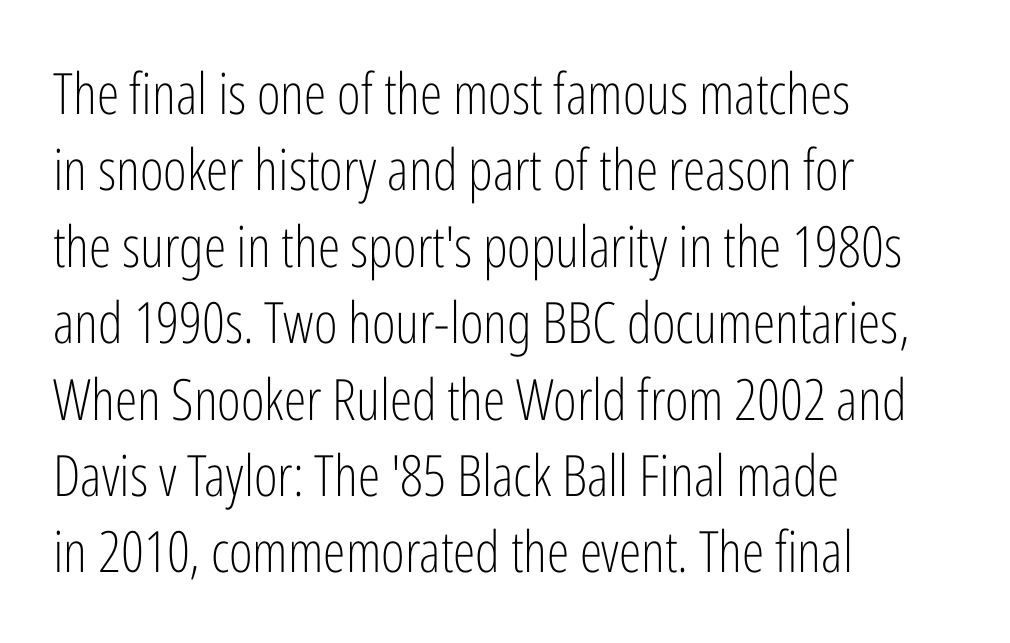
The image shows 57 px light, condensed sans-serif type, upright; set left-aligned, normal line spacing (1.34x), normal letter spacing, not underlined; low stroke contrast and a medium x-height.
